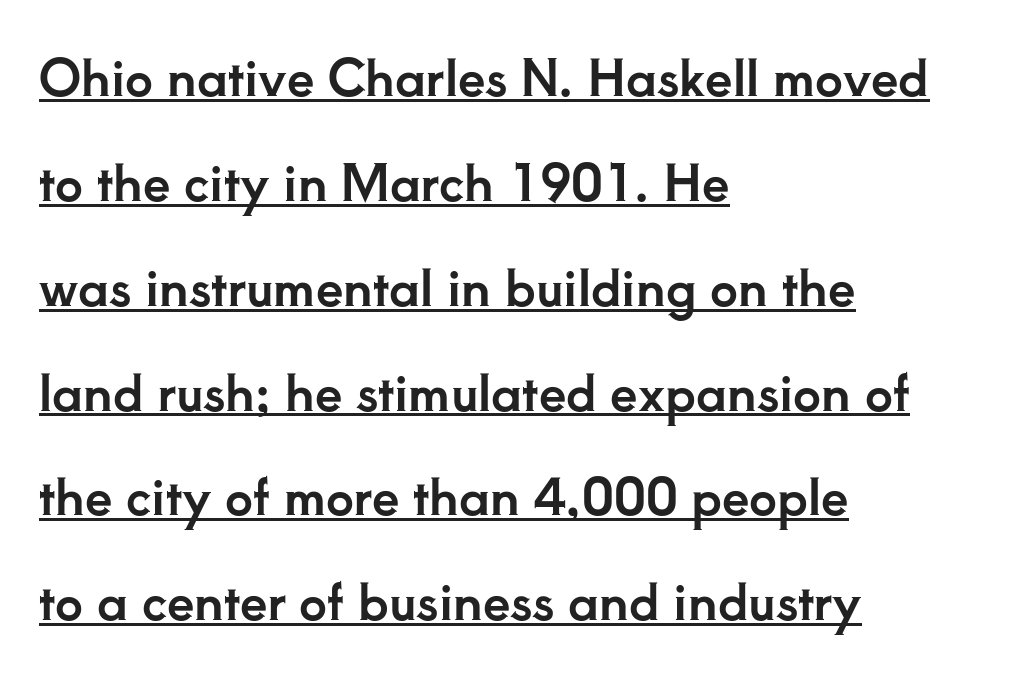
{"serif": "yes", "italic": "no", "width": "normal", "stroke_contrast": "low", "x_height": "small", "monospaced": "no", "underline": "yes", "align": "left", "line_spacing": "loose", "line_spacing_ratio": 2.14, "letter_spacing": "normal", "letter_spacing_em": 0.0, "glyph_px": 49}
